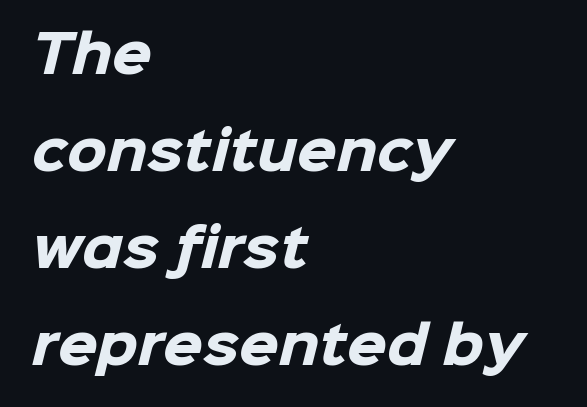
{"serif": "no", "bold": "yes", "weight": "heavy", "width": "normal", "stroke_contrast": "low", "x_height": "medium", "monospaced": "no", "underline": "no", "align": "left", "line_spacing": "loose", "line_spacing_ratio": 1.9, "letter_spacing": "normal", "letter_spacing_em": 0.0, "glyph_px": 51}
